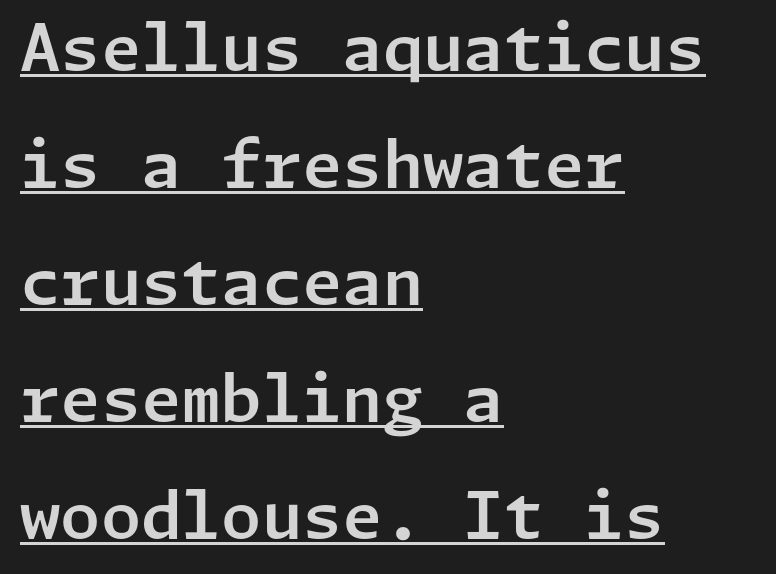
{"serif": "no", "italic": "no", "width": "normal", "stroke_contrast": "low", "x_height": "medium", "underline": "yes", "align": "left", "line_spacing_ratio": 1.8, "letter_spacing": "normal", "letter_spacing_em": 0.0, "glyph_px": 65}
